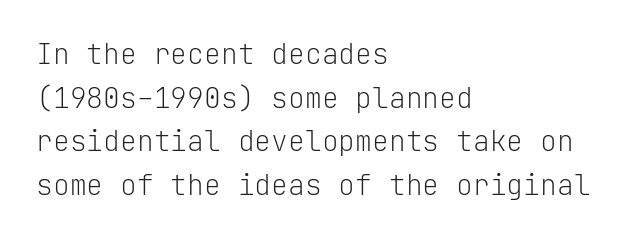
Q: Is the text bold? A: No.
Q: Is the text italic (slanted)? A: No, it is upright.
Q: Is the typeface a serif or a sans-serif typeface? A: Sans-serif.
Q: Is the text underlined? A: No.
Q: How is the paragraph aligned? A: Left-aligned.
Q: Is the spacing between letters normal or unusually wide? A: Normal.
Q: Is the spacing between lines tight, normal or loose? A: Normal.
Q: Width (condensed, normal, or wide)? A: Normal.
Q: Stroke contrast? A: Low.
Q: x-height? A: Medium.
Q: Monospaced? A: Yes.
